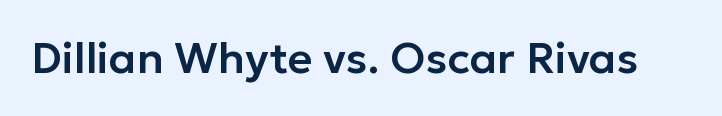
Plain, unruled lines of type. The font's upright variant was chosen for this text. I'd call this a sans setting — the letters go barefoot. Varying glyph widths throughout — classic text-font behaviour. How are the letters spaced? Ordinarily, with no added tracking.
